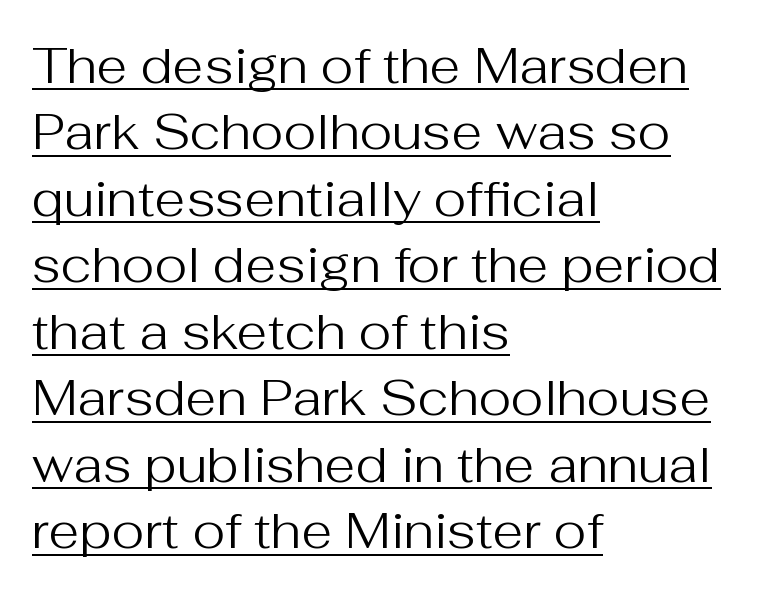
Q: Is the text bold? A: No.
Q: Is the text italic (slanted)? A: No, it is upright.
Q: Is the typeface a serif or a sans-serif typeface? A: Sans-serif.
Q: Is the text underlined? A: Yes.
Q: How is the paragraph aligned? A: Left-aligned.
Q: Is the spacing between letters normal or unusually wide? A: Normal.
Q: Is the spacing between lines tight, normal or loose? A: Normal.
Q: Width (condensed, normal, or wide)? A: Normal.
Q: Stroke contrast? A: Medium.
Q: x-height? A: Medium.
Q: Monospaced? A: No.
